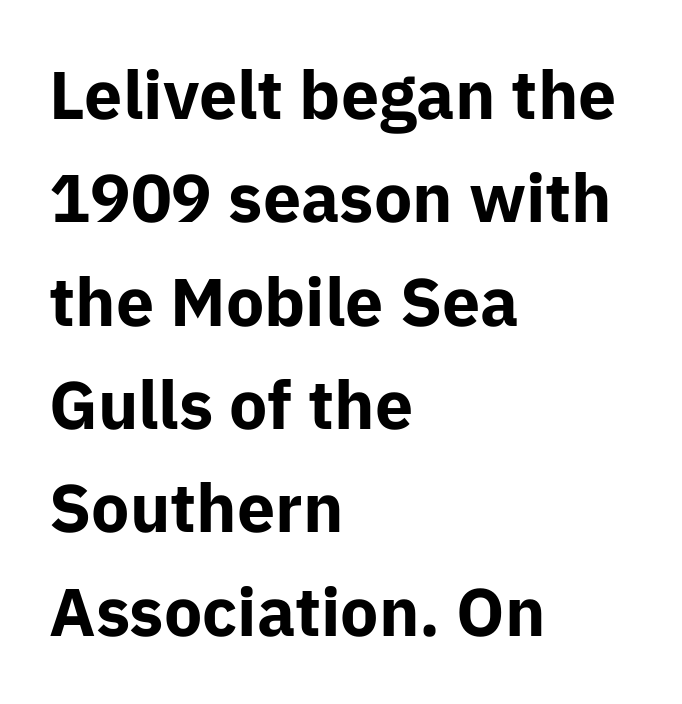
There is no visible air inserted between adjacent glyphs. Beneath every word, the page is bare. Spacing verdict: proportional, widths tailored to each character. A student would call this left alignment; a typographer would say flush left, rag right. The rows are spaced the way most documents space them.
